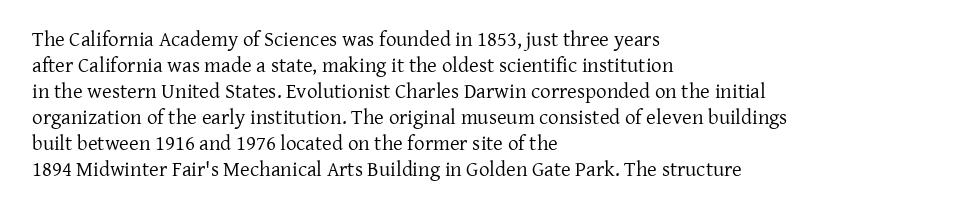
The image shows 21 px text type, upright; set left-aligned, line spacing 1.24x, normal letter spacing, not underlined.
